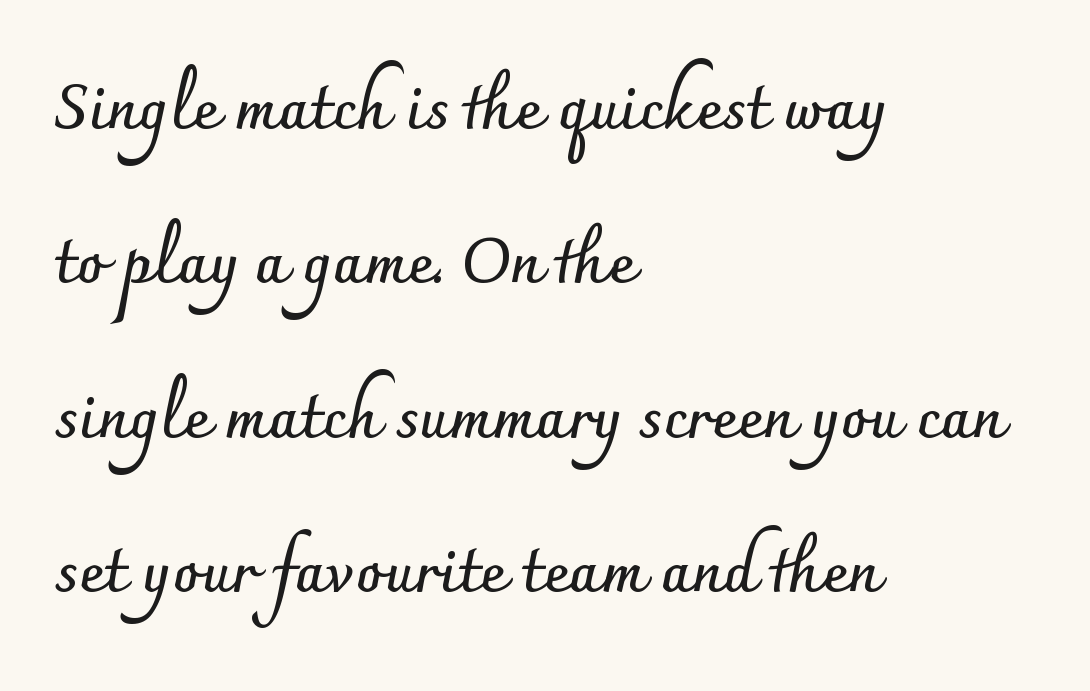
The image shows 62 px semibold sans-serif type; set left-aligned, loose line spacing (2.49x), normal letter spacing, not underlined; low stroke contrast and a small x-height.
